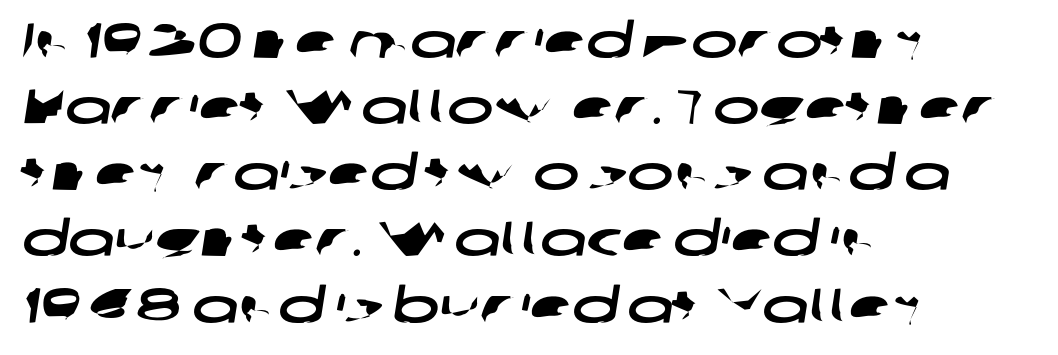
Which margin do the lines hug? The left one — the right edge is uneven. The passage shown is not underscored anywhere. Rows of type keep a routine distance in the vertical direction. How are the letters spaced? Ordinarily, with no added tracking. Each letter's strokes conclude bluntly, with no projecting serifs. You could not count columns in this text — the font is proportionally spaced.
